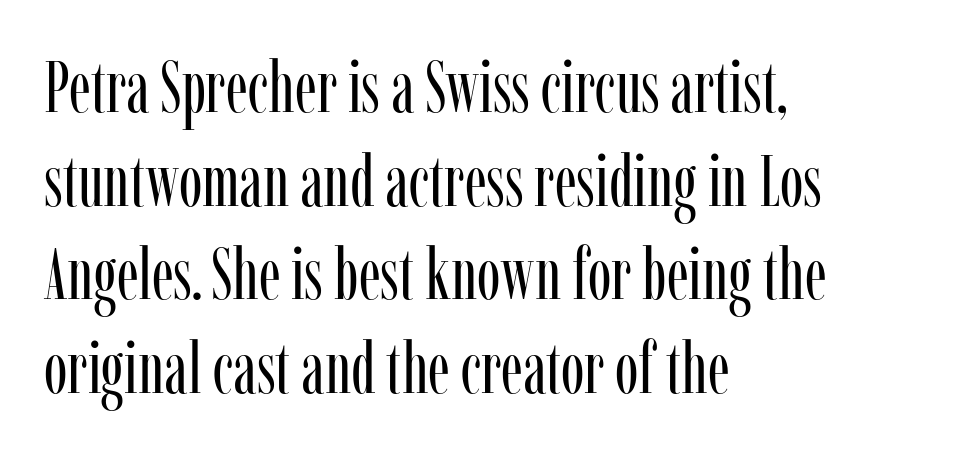
This sample is left-justified, so line endings fall wherever the words run out. Ordinary non-slanted type is in use. Spacing verdict: proportional, widths tailored to each character. Bold? No — there's no thickening of the strokes. This sample uses plain, unmodified letter spacing. Letterform terminals end in serifs throughout the passage.
